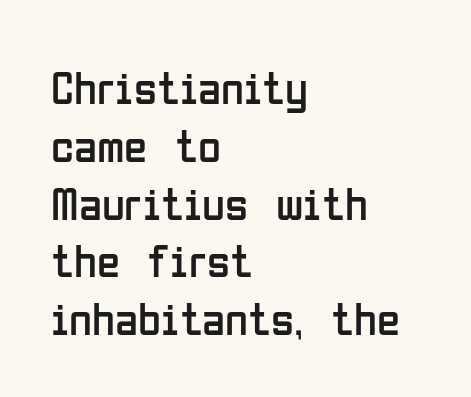
The image shows 47 px regular-weight, condensed sans-serif type, upright; set left-aligned, line spacing 1.23x, normal letter spacing, not underlined; low stroke contrast and a medium x-height.
